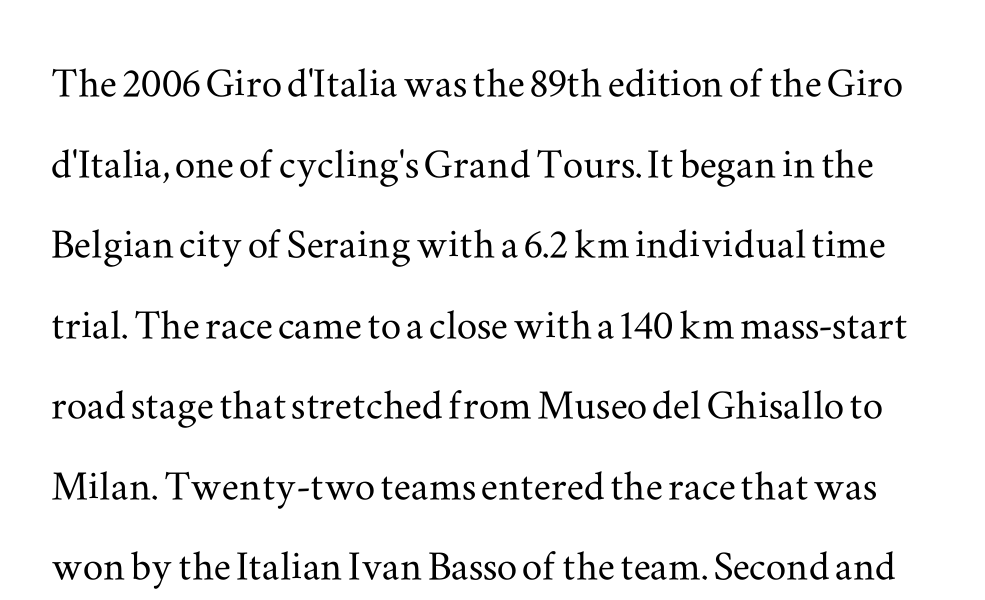
{"serif": "yes", "italic": "no", "width": "wide", "stroke_contrast": "medium", "x_height": "small", "monospaced": "no", "underline": "no", "line_spacing": "normal", "line_spacing_ratio": 1.58, "letter_spacing": "normal", "letter_spacing_em": 0.0, "glyph_px": 51}
